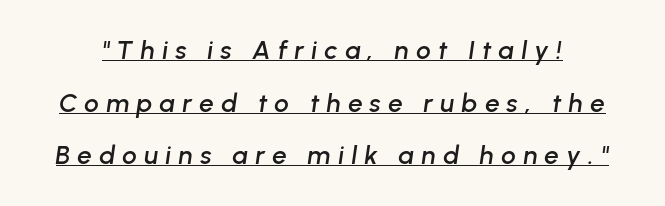
The image shows 26 px text type, italic (leaning right); set loose line spacing (2.02x), unusually wide letter spacing (+0.28 em), underlined.
